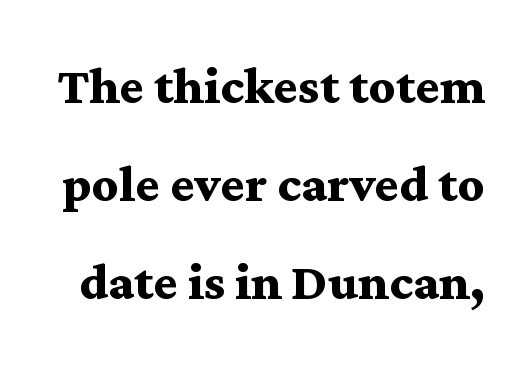
Q: Is the text bold? A: Yes.
Q: Is the text italic (slanted)? A: No, it is upright.
Q: Is the typeface a serif or a sans-serif typeface? A: Serif.
Q: Is the text underlined? A: No.
Q: Is the spacing between letters normal or unusually wide? A: Normal.
Q: Is the spacing between lines tight, normal or loose? A: Normal.
Q: Width (condensed, normal, or wide)? A: Wide.
Q: Stroke contrast? A: Medium.
Q: x-height? A: Medium.
Q: Monospaced? A: No.
